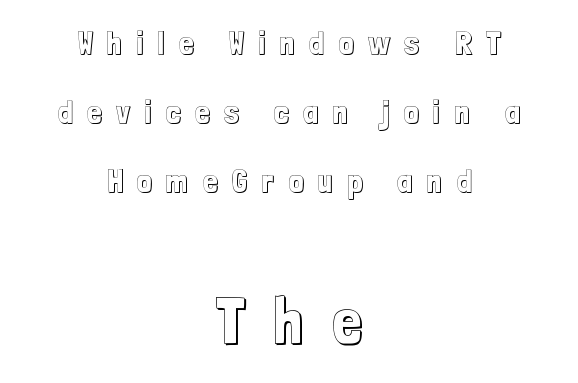
Q: Is the text italic (slanted)? A: No, it is upright.
Q: Is the text underlined? A: No.
Q: How is the paragraph aligned? A: Centered.
Q: Is the spacing between letters normal or unusually wide? A: Unusually wide.
Q: Is the spacing between lines tight, normal or loose? A: Loose.
Q: Which block of text is set in a larger size, the first (top) or the second (bottom)? A: The second (bottom) one.
Q: Width (condensed, normal, or wide)? A: Condensed.
Q: x-height? A: Medium.
Q: Monospaced? A: No.
